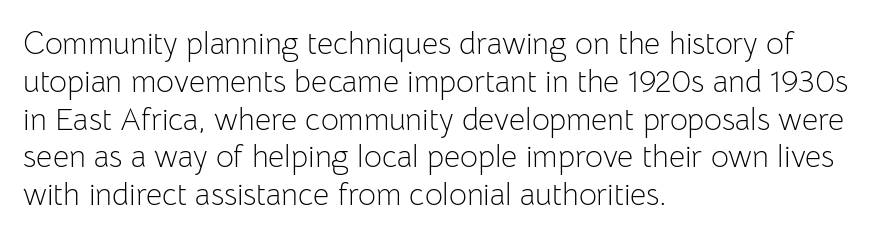
{"serif": "no", "italic": "no", "bold": "no", "weight": "light", "width": "normal", "stroke_contrast": "low", "x_height": "medium", "monospaced": "no", "underline": "no", "align": "left", "line_spacing_ratio": 1.22, "letter_spacing": "normal", "letter_spacing_em": 0.0, "glyph_px": 31}
